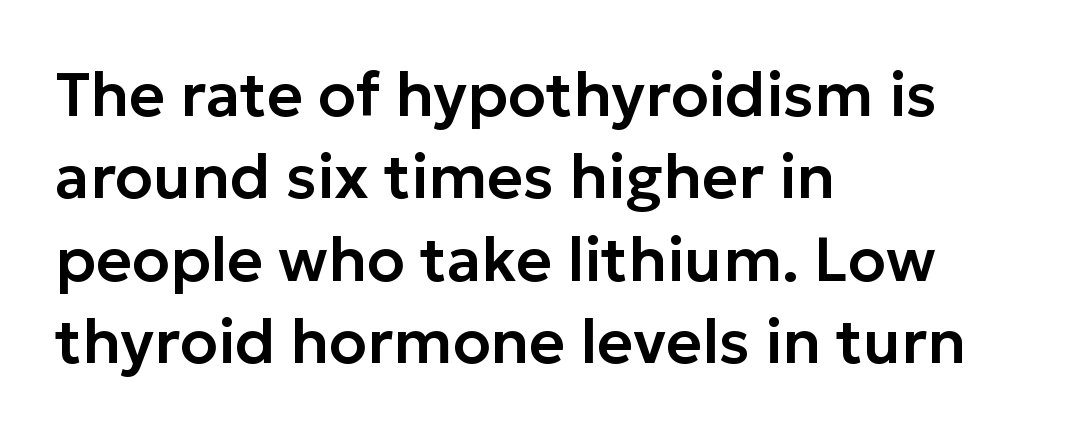
Do the characters align in a grid? No, the font is proportional. The letters stand upright; this is a roman face. Summary of vertical rhythm: regular, with standard interline spacing. Note: no serifs on the glyphs. Standard letterfit; no display-style spreading of the glyphs. Compared with a centered layout, this one pins lines to the left instead.
